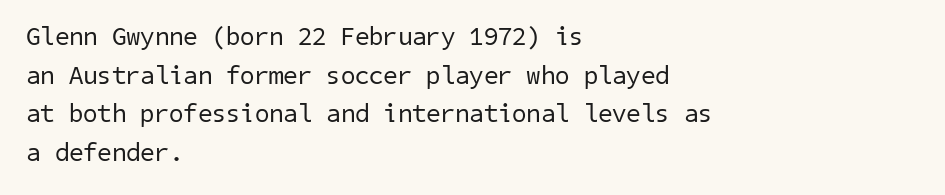
{"bold": "no", "underline": "no", "align": "left", "line_spacing": "normal", "line_spacing_ratio": 1.49, "letter_spacing": "normal", "letter_spacing_em": 0.0, "glyph_px": 26}
